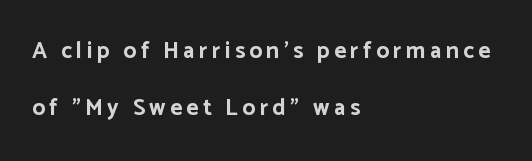
{"italic": "no", "bold": "yes", "underline": "no", "align": "left", "line_spacing": "loose", "line_spacing_ratio": 2.48, "glyph_px": 23}
